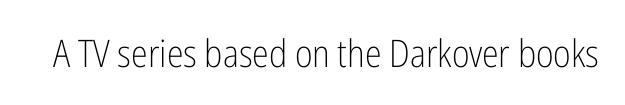
The letters advance in unequal steps, a hallmark of proportional type. Honestly, the letter spacing is just normal — you wouldn't notice it. What kind of face is this? One without serifs — a sans. Vertical stems look standard width or narrower in stroke.
